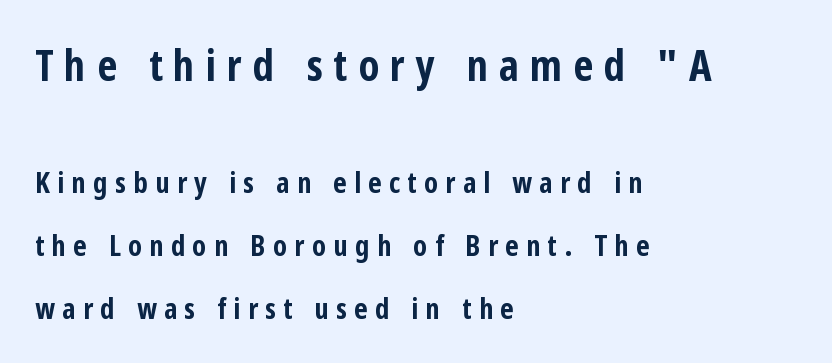
The image shows 43 px bold, condensed sans-serif type, upright; set left-aligned, loose line spacing (2.16x), unusually wide letter spacing (+0.25 em), not underlined; the first (top) block is 1.48x larger; low stroke contrast and a medium x-height.
